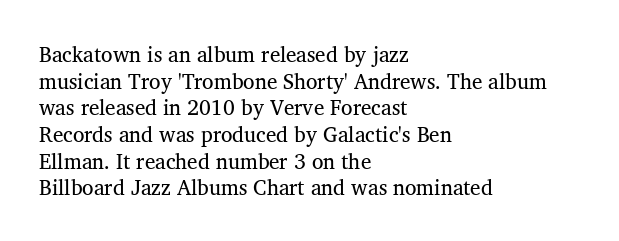
Summary of weight: not heavy and not bold. The vertical gap from one line to the next is medium. The type is set solid horizontally, with unmodified tracking. No italicization has been applied; the sample stays upright. The paragraph shown leans on its left margin. The gap between lines stays unmarked.
